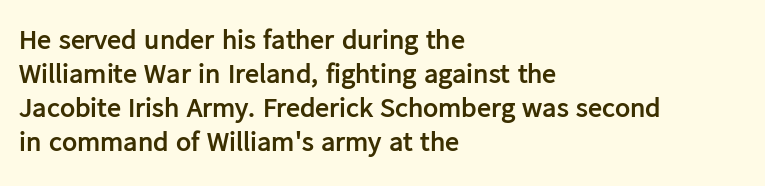
The image shows 28 px semibold sans-serif type, upright; set left-aligned, line spacing 1.22x, normal letter spacing, not underlined; low stroke contrast and a medium x-height.
